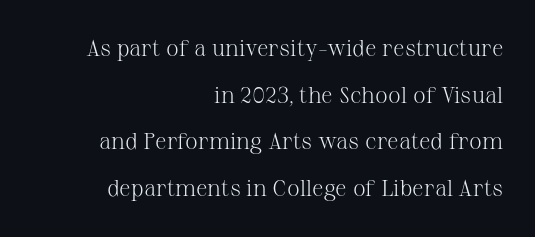
The image shows 23 px text type, upright; set right-aligned, loose line spacing (2.03x), normal letter spacing, not underlined.
